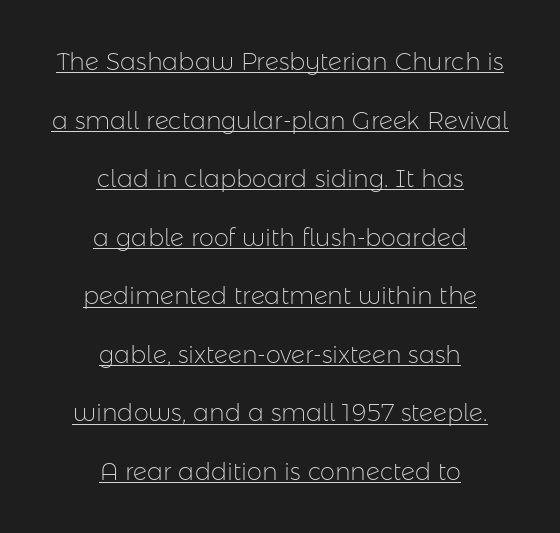
Counters stay open thanks to moderate or lighter strokes. The horizontal fit of the characters is conventional and even. The specimen reads as upright at a glance. Neither beginnings nor endings align; midpoints do.
